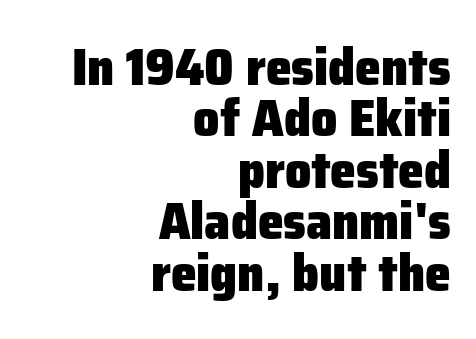
The image shows 52 px heavy sans-serif type, upright; set right-aligned, tight line spacing (0.99x), normal letter spacing, not underlined; low stroke contrast and a medium x-height.
